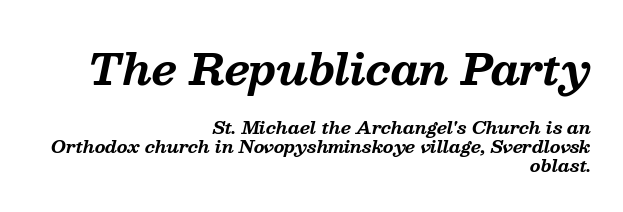
The image shows 42 px bold serif type, italic (leaning right); set right-aligned, tight line spacing (1.11x), normal letter spacing, not underlined; the first (top) block is 2.47x larger; medium stroke contrast and a medium x-height.
